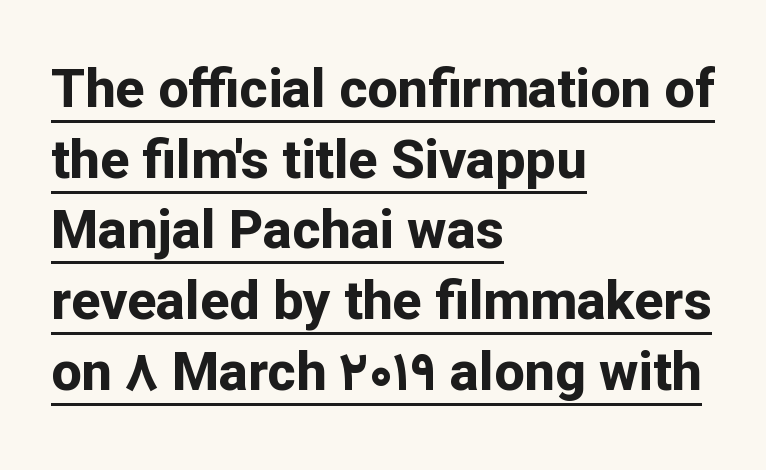
The image shows 54 px bold sans-serif type, upright; set left-aligned, normal line spacing (1.31x), normal letter spacing, underlined; low stroke contrast and a medium x-height.
